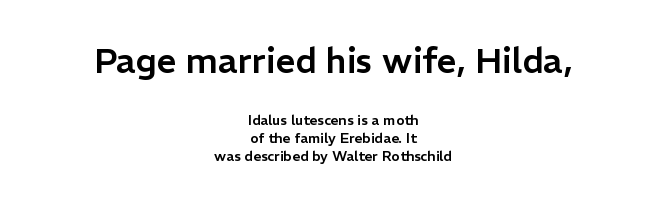
Q: Is the text italic (slanted)? A: No, it is upright.
Q: Is the typeface a serif or a sans-serif typeface? A: Sans-serif.
Q: Is the text underlined? A: No.
Q: How is the paragraph aligned? A: Centered.
Q: Is the spacing between letters normal or unusually wide? A: Normal.
Q: Is the spacing between lines tight, normal or loose? A: Normal.
Q: Which block of text is set in a larger size, the first (top) or the second (bottom)? A: The first (top) one.
Q: Width (condensed, normal, or wide)? A: Normal.
Q: Stroke contrast? A: Low.
Q: x-height? A: Medium.
Q: Monospaced? A: No.
